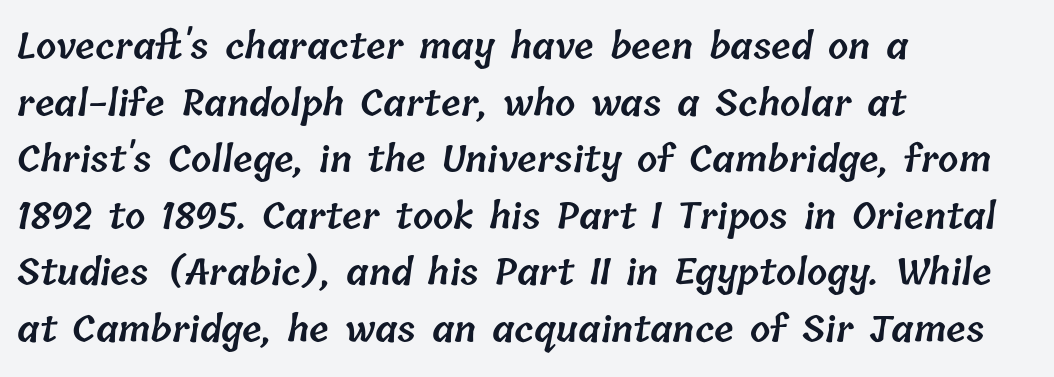
Q: Is the text bold? A: Semi-bold.
Q: Is the text underlined? A: No.
Q: How is the paragraph aligned? A: Left-aligned.
Q: Is the spacing between letters normal or unusually wide? A: Normal.
Q: Is the spacing between lines tight, normal or loose? A: Normal.
Q: Width (condensed, normal, or wide)? A: Normal.
Q: Stroke contrast? A: Low.
Q: x-height? A: Medium.
Q: Monospaced? A: No.
